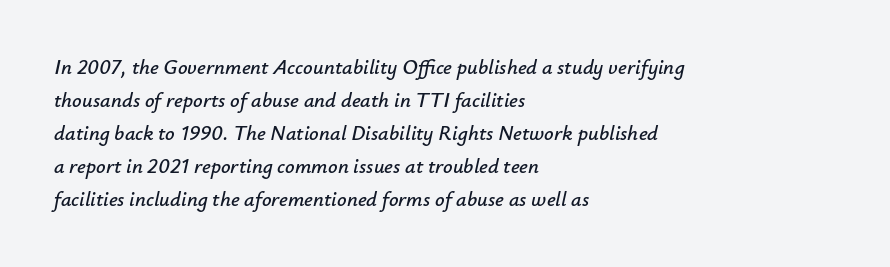
Q: Is the text italic (slanted)? A: Yes, it leans right by about 12 degrees.
Q: Is the text underlined? A: No.
Q: How is the paragraph aligned? A: Left-aligned.
Q: Is the spacing between letters normal or unusually wide? A: Normal.
Q: Is the spacing between lines tight, normal or loose? A: Normal.
